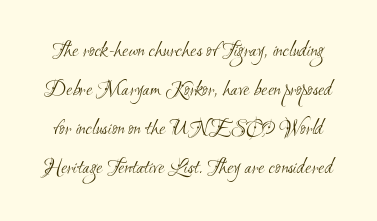
Q: Is the text bold? A: No.
Q: Is the text underlined? A: No.
Q: Is the spacing between letters normal or unusually wide? A: Normal.
